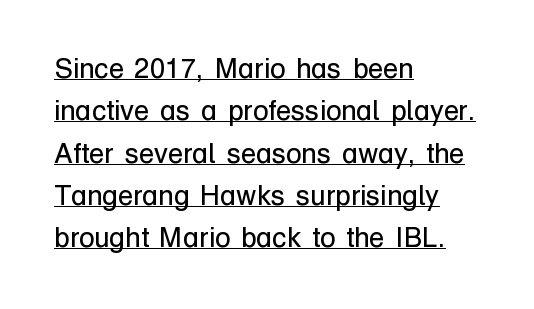
{"serif": "no", "italic": "no", "bold": "no", "weight": "regular", "width": "normal", "stroke_contrast": "low", "x_height": "medium", "monospaced": "no", "underline": "yes", "align": "left", "line_spacing": "normal", "line_spacing_ratio": 1.51, "letter_spacing": "normal", "letter_spacing_em": 0.0, "glyph_px": 28}
